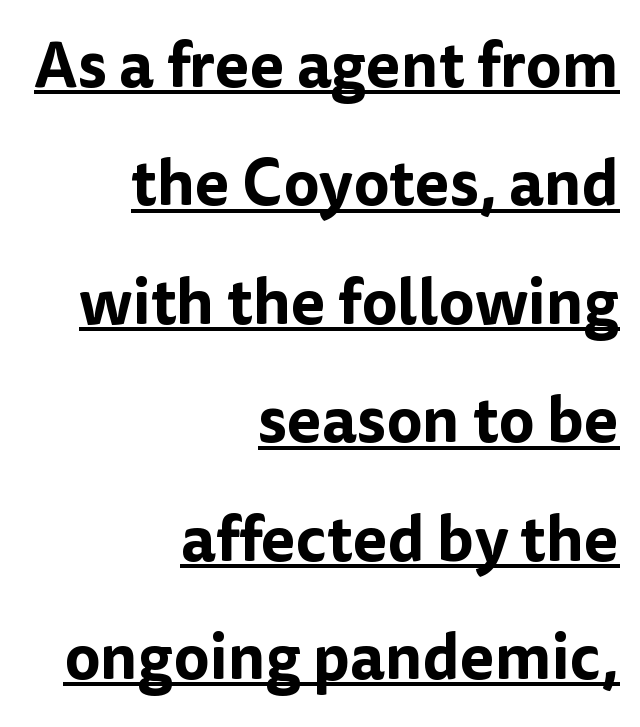
A typesetter would label this face a sans. Vertical strokes here are truly vertical. Underlined type. This sample has the flowing, uneven cadence of proportional lettering. The passage is arranged like a letterhead date or caption credit — flush right. Compared with typical body copy, the letter spacing here is the same.
